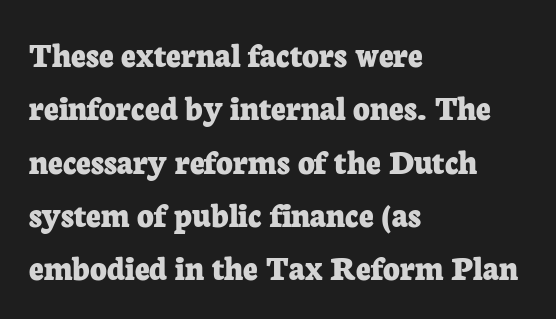
The image shows 36 px bold serif type, upright; set left-aligned, normal line spacing (1.48x), normal letter spacing, not underlined; low stroke contrast and a medium x-height.
